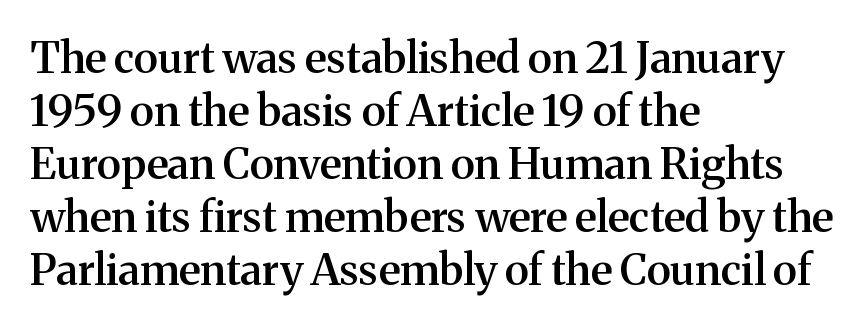
Q: Is the text bold? A: Semi-bold.
Q: Is the text italic (slanted)? A: No, it is upright.
Q: Is the typeface a serif or a sans-serif typeface? A: Serif.
Q: Is the text underlined? A: No.
Q: How is the paragraph aligned? A: Left-aligned.
Q: Is the spacing between letters normal or unusually wide? A: Normal.
Q: Width (condensed, normal, or wide)? A: Normal.
Q: Stroke contrast? A: Medium.
Q: x-height? A: Medium.
Q: Monospaced? A: No.
